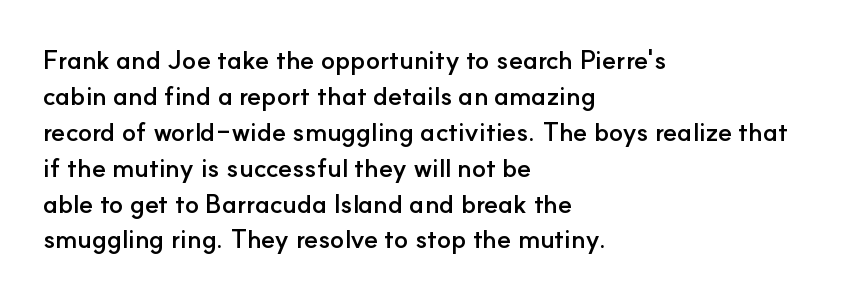
{"italic": "no", "bold": "yes", "underline": "no", "align": "left", "line_spacing": "normal", "line_spacing_ratio": 1.38, "letter_spacing": "normal", "letter_spacing_em": 0.0, "glyph_px": 26}
